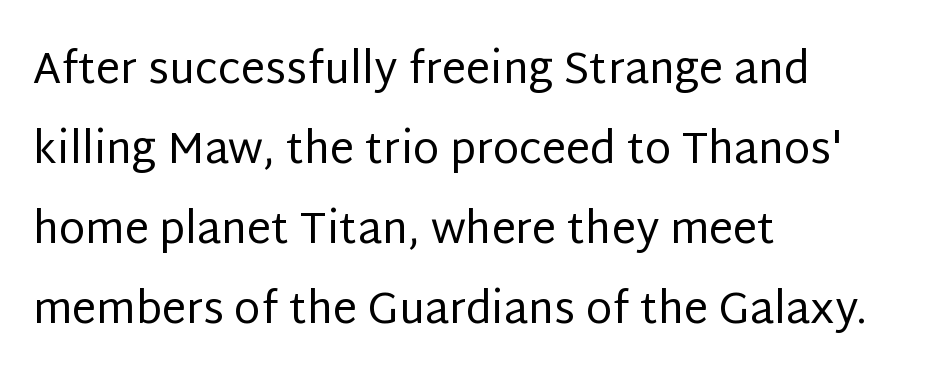
The image shows 43 px regular-weight sans-serif type, upright; set left-aligned, line spacing 1.86x, normal letter spacing, not underlined; low stroke contrast and a large x-height.
